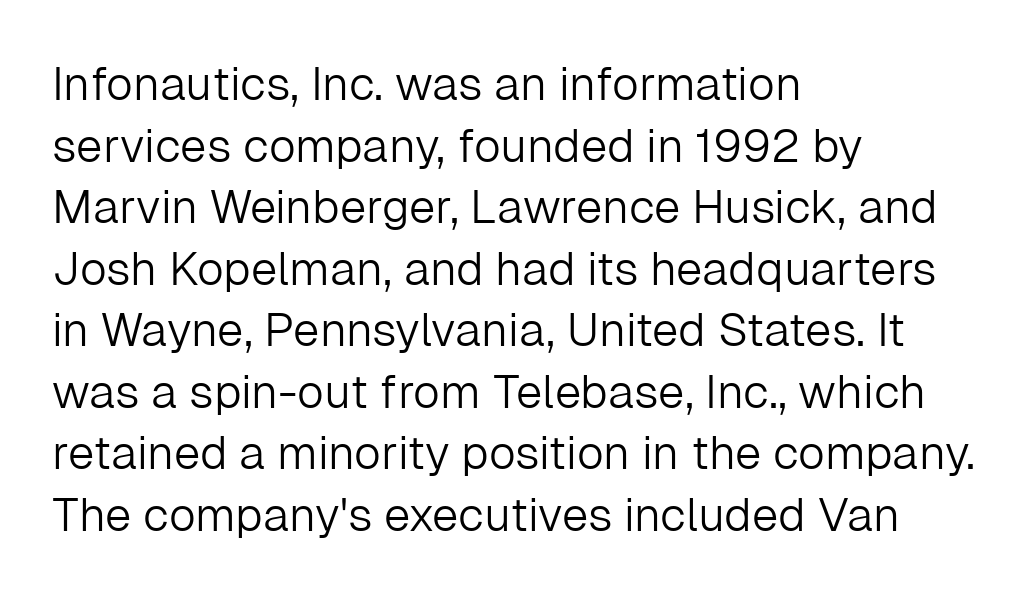
Q: Is the text bold? A: No.
Q: Is the text italic (slanted)? A: No, it is upright.
Q: Is the typeface a serif or a sans-serif typeface? A: Sans-serif.
Q: Is the text underlined? A: No.
Q: How is the paragraph aligned? A: Left-aligned.
Q: Is the spacing between letters normal or unusually wide? A: Normal.
Q: Is the spacing between lines tight, normal or loose? A: Normal.
Q: Width (condensed, normal, or wide)? A: Normal.
Q: Stroke contrast? A: Low.
Q: x-height? A: Medium.
Q: Monospaced? A: No.
